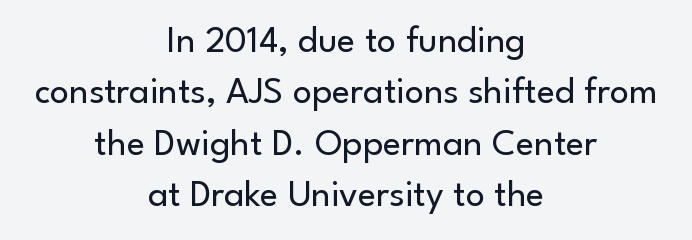
The image shows 38 px regular-weight sans-serif type, upright; set centered, normal line spacing (1.35x), normal letter spacing, not underlined; low stroke contrast and a small x-height.
